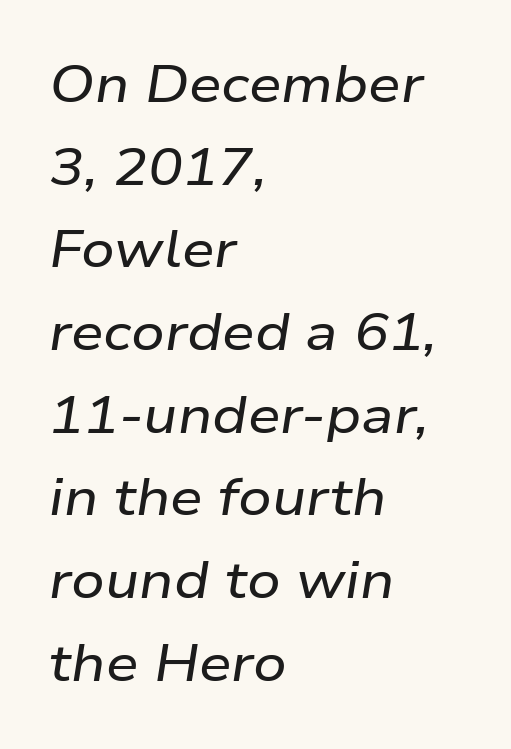
{"italic": "yes", "lean": "right", "slant_degrees": 9, "width": "wide", "stroke_contrast": "low", "x_height": "medium", "monospaced": "no", "underline": "no", "align": "left", "line_spacing": "normal", "line_spacing_ratio": 1.59, "letter_spacing": "normal", "letter_spacing_em": 0.0, "glyph_px": 52}
